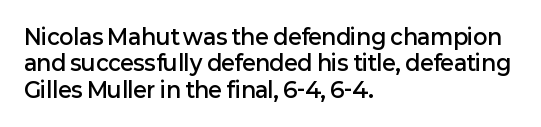
{"italic": "no", "bold": "semi", "underline": "no", "align": "left", "line_spacing": "normal", "line_spacing_ratio": 1.26, "letter_spacing": "normal", "letter_spacing_em": 0.0, "glyph_px": 21}
